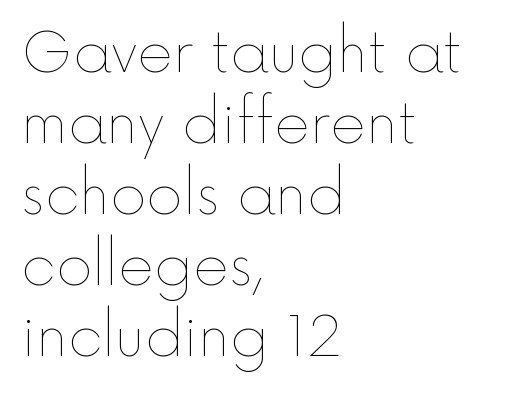
Q: Is the text bold? A: No.
Q: Is the text italic (slanted)? A: No, it is upright.
Q: Is the text underlined? A: No.
Q: How is the paragraph aligned? A: Left-aligned.
Q: Is the spacing between letters normal or unusually wide? A: Normal.
Q: Is the spacing between lines tight, normal or loose? A: Normal.
Q: Width (condensed, normal, or wide)? A: Normal.
Q: x-height? A: Medium.
Q: Monospaced? A: No.
